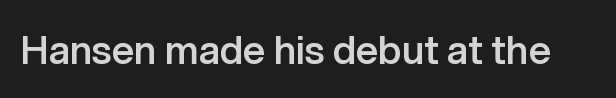
{"serif": "no", "italic": "no", "bold": "semi", "weight": "semibold", "width": "normal", "stroke_contrast": "low", "x_height": "medium", "monospaced": "no", "underline": "no", "letter_spacing": "normal", "letter_spacing_em": 0.0, "glyph_px": 39}
